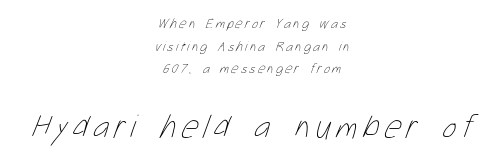
The image shows 33 px thin, condensed type; set centered, normal line spacing (1.61x), not underlined; the second (bottom) block is 2.36x larger; low stroke contrast and a medium x-height.
